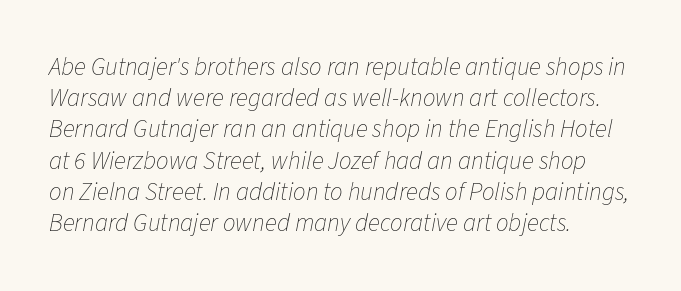
Q: Is the text bold? A: No.
Q: Is the text italic (slanted)? A: Yes, it leans right by about 11 degrees.
Q: Is the text underlined? A: No.
Q: How is the paragraph aligned? A: Left-aligned.
Q: Is the spacing between letters normal or unusually wide? A: Normal.
Q: Is the spacing between lines tight, normal or loose? A: Normal.
